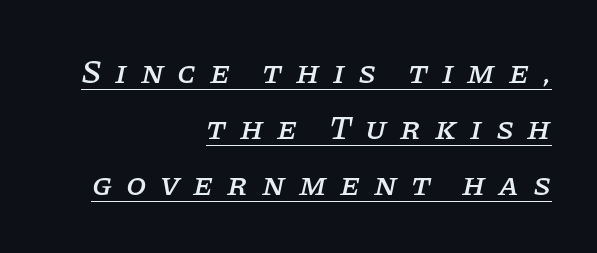
The image shows 33 px serif type, italic (leaning right); set right-aligned, normal line spacing (1.7x), unusually wide letter spacing (+0.41 em), underlined; low stroke contrast and a large x-height.
